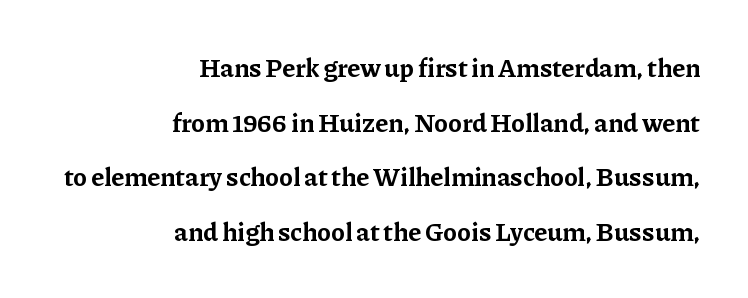
{"italic": "no", "bold": "yes", "underline": "no", "align": "right", "line_spacing": "loose", "line_spacing_ratio": 2.1, "letter_spacing": "normal", "letter_spacing_em": 0.0, "glyph_px": 26}
